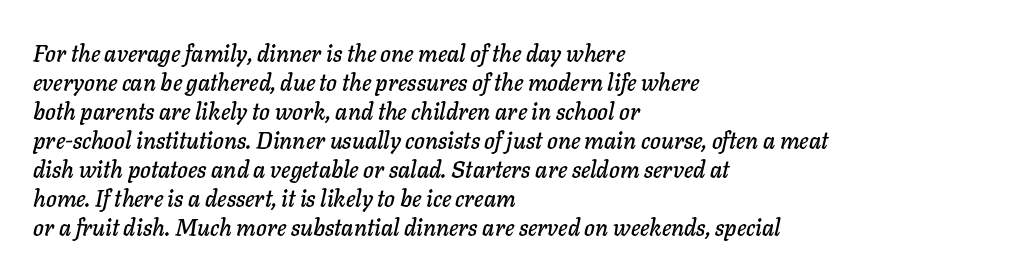
The image shows 23 px text type, italic (leaning right); set left-aligned, normal line spacing (1.26x), normal letter spacing, not underlined.
